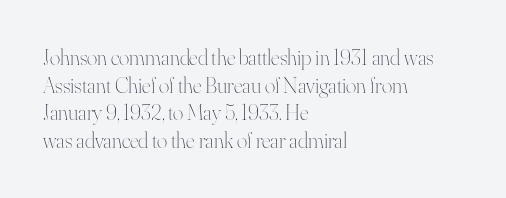
{"italic": "no", "bold": "no", "underline": "no", "align": "left", "line_spacing": "normal", "line_spacing_ratio": 1.26, "letter_spacing": "normal", "letter_spacing_em": 0.0, "glyph_px": 22}
